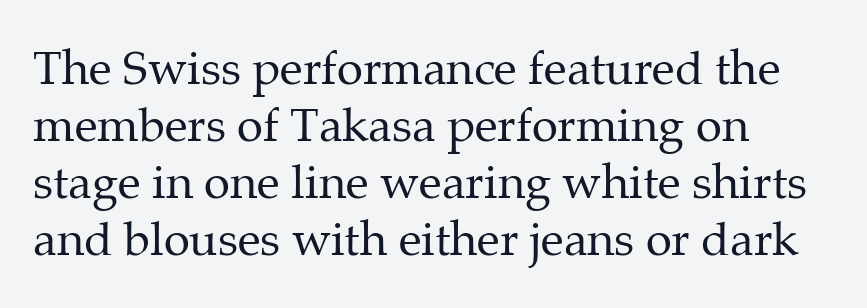
I'd call this a serif setting — the letters wear small feet. A light-to-regular cut is what we see here. The type is set solid horizontally, with unmodified tracking. Glance below the letters and you will spot only blank space. A typesetter would call this proportional, since set widths differ per character.
